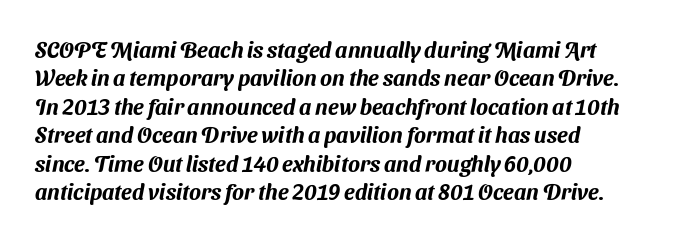
Successive baselines arrive at the customary interval. Spacing between characters is what you'd get straight out of the box. Teacher's note: observe the even left margin — that is flush-left alignment. Has an underline been added? It has not.
